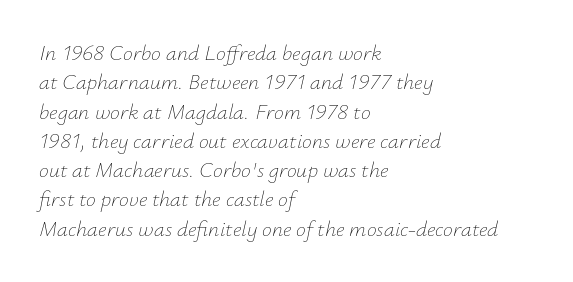
Q: Is the text bold? A: No.
Q: Is the text italic (slanted)? A: Yes, it leans right by about 12 degrees.
Q: Is the text underlined? A: No.
Q: How is the paragraph aligned? A: Left-aligned.
Q: Is the spacing between letters normal or unusually wide? A: Normal.
Q: Is the spacing between lines tight, normal or loose? A: Normal.
